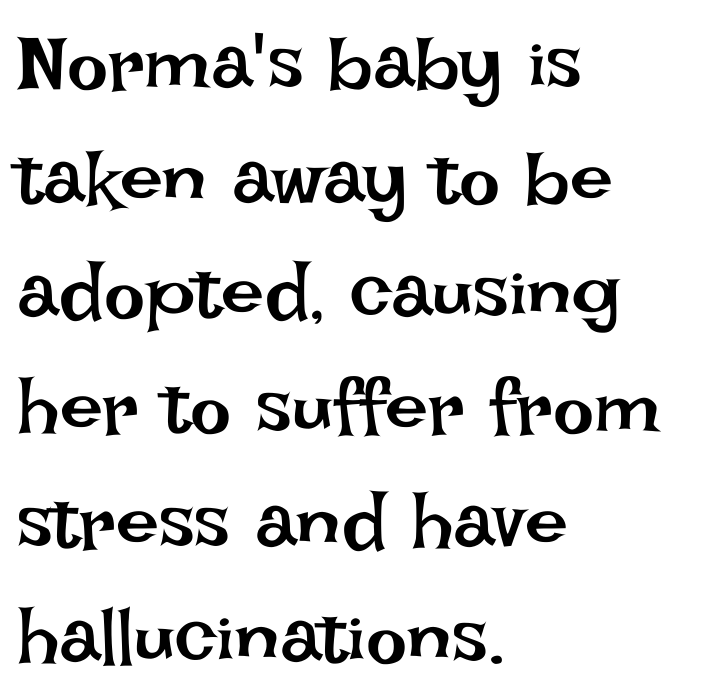
The space between consecutive lines is moderate. Looks like regular typesetting: each glyph gets only the width it needs. Vertical stems look standard width or narrower in stroke. Quick note: not italic, upright. These lines are set flush left with a ragged right edge.
